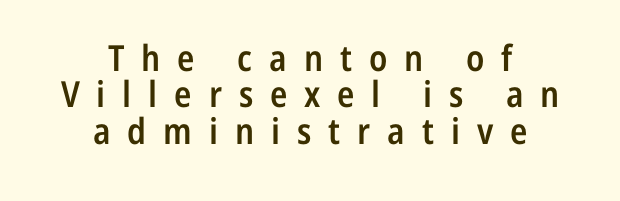
{"serif": "no", "italic": "no", "bold": "semi", "weight": "semibold", "width": "condensed", "stroke_contrast": "low", "x_height": "medium", "monospaced": "no", "underline": "no", "align": "center", "line_spacing": "tight", "line_spacing_ratio": 1.01, "letter_spacing": "wide", "letter_spacing_em": 0.47, "glyph_px": 36}
